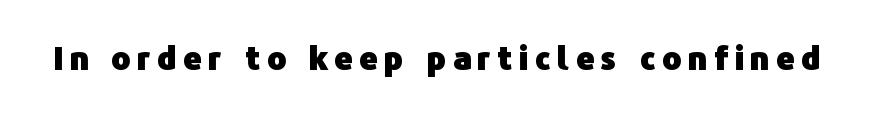
Q: Is the text bold? A: Yes.
Q: Is the text italic (slanted)? A: No, it is upright.
Q: Is the typeface a serif or a sans-serif typeface? A: Sans-serif.
Q: Is the text underlined? A: No.
Q: Is the spacing between letters normal or unusually wide? A: Unusually wide.
Q: Width (condensed, normal, or wide)? A: Normal.
Q: Stroke contrast? A: Low.
Q: x-height? A: Medium.
Q: Monospaced? A: No.
